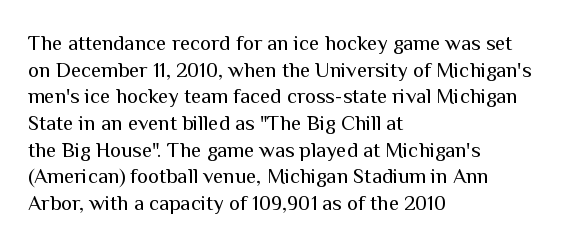
The image shows 21 px text type, upright; set left-aligned, normal line spacing (1.27x), normal letter spacing, not underlined.
